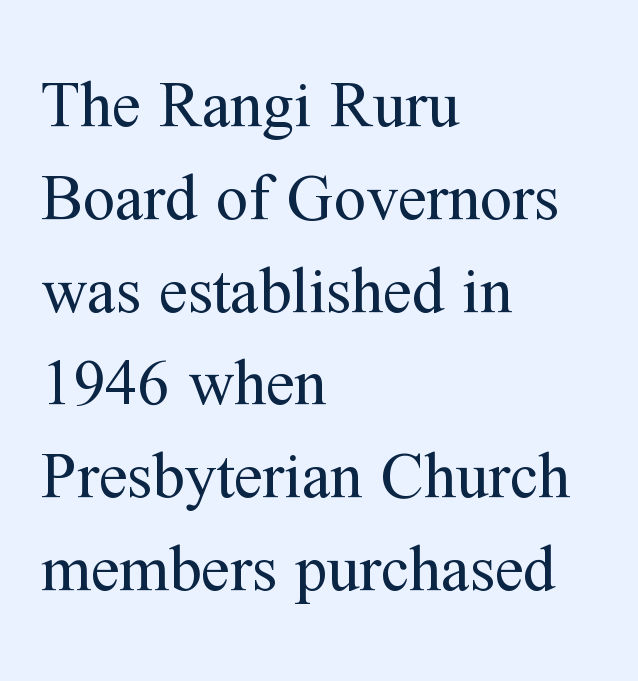
Q: Is the text bold? A: No.
Q: Is the text italic (slanted)? A: No, it is upright.
Q: Is the typeface a serif or a sans-serif typeface? A: Serif.
Q: Is the text underlined? A: No.
Q: How is the paragraph aligned? A: Left-aligned.
Q: Is the spacing between letters normal or unusually wide? A: Normal.
Q: Is the spacing between lines tight, normal or loose? A: Normal.
Q: Width (condensed, normal, or wide)? A: Normal.
Q: Stroke contrast? A: Medium.
Q: x-height? A: Medium.
Q: Monospaced? A: No.
